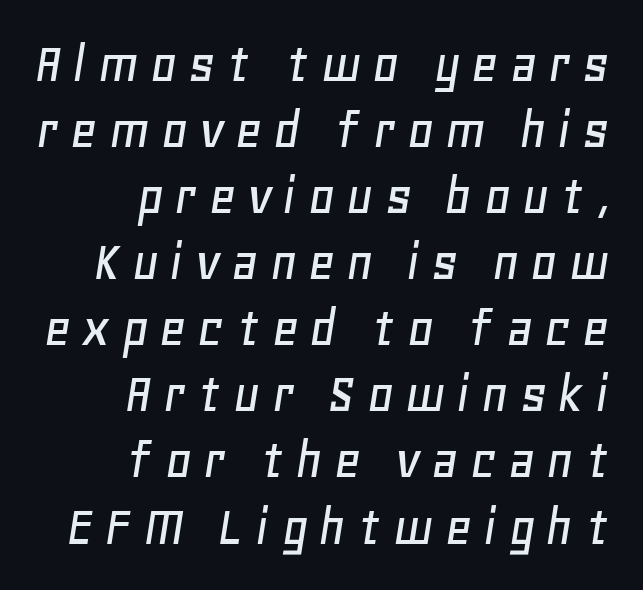
{"italic": "yes", "lean": "right", "slant_degrees": 11, "width": "normal", "stroke_contrast": "low", "x_height": "large", "monospaced": "no", "underline": "no", "align": "right", "line_spacing": "tight", "line_spacing_ratio": 1.12, "glyph_px": 59}
